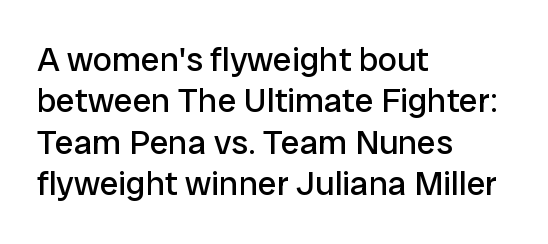
{"serif": "no", "italic": "no", "bold": "no", "weight": "regular", "width": "normal", "stroke_contrast": "low", "x_height": "medium", "monospaced": "no", "underline": "no", "align": "left", "line_spacing_ratio": 1.22, "letter_spacing": "normal", "letter_spacing_em": 0.0, "glyph_px": 34}
